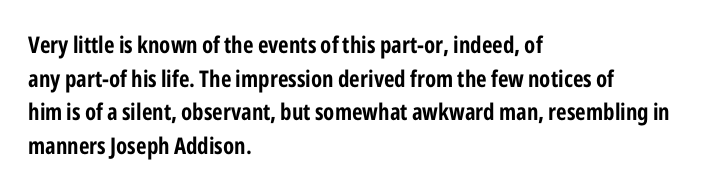
Each line starts at the same left margin while the right side varies. One glance says typical: line gaps are just what's usual. Nope, not italic — everything's standing straight. Plenty of ink on the page — the face is bold.
